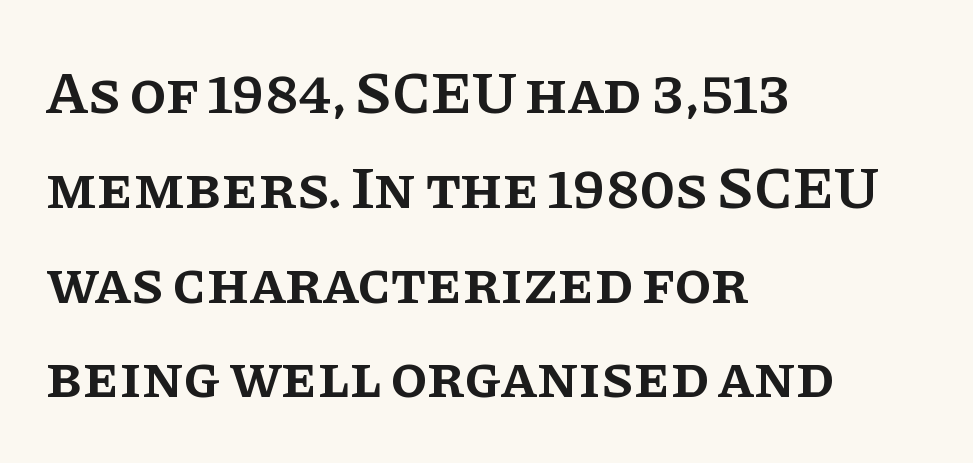
{"serif": "yes", "italic": "no", "bold": "semi", "weight": "semibold", "width": "normal", "stroke_contrast": "low", "x_height": "large", "monospaced": "no", "underline": "no", "align": "left", "line_spacing": "normal", "line_spacing_ratio": 1.58, "letter_spacing": "normal", "letter_spacing_em": 0.0, "glyph_px": 60}
